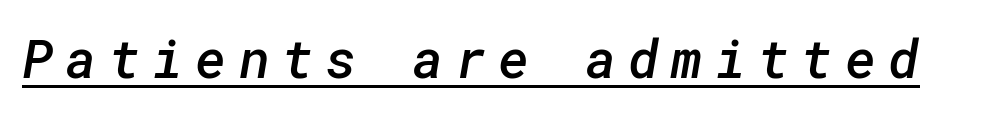
Look at the stroke-to-counter ratio: somewhat heavy, a semibold. A baseline rule has been typeset under these characters. These lines have a slow, spaced-out rhythm from letter to letter. The text was rendered using a sans face with plain stroke endings.
